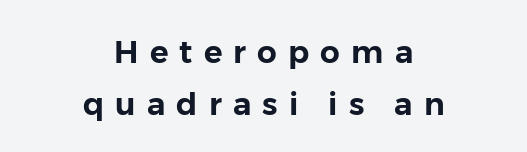
Anything drawn beneath the words? Only blank space. Stroke terminals: plain, sans-serif. This sample is center-justified, so both line endings float freely. This sample has the flowing, uneven cadence of proportional lettering. The rendering inserts visible extra space after every character. Nope, not italic — everything's standing straight.
